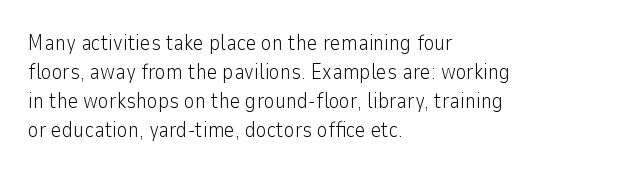
{"italic": "no", "bold": "no", "underline": "no", "align": "left", "line_spacing": "normal", "line_spacing_ratio": 1.38, "letter_spacing": "normal", "letter_spacing_em": 0.0, "glyph_px": 21}
